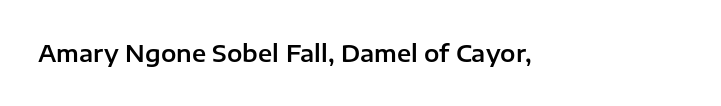
The image shows 23 px text type, upright; set normal letter spacing, not underlined.
